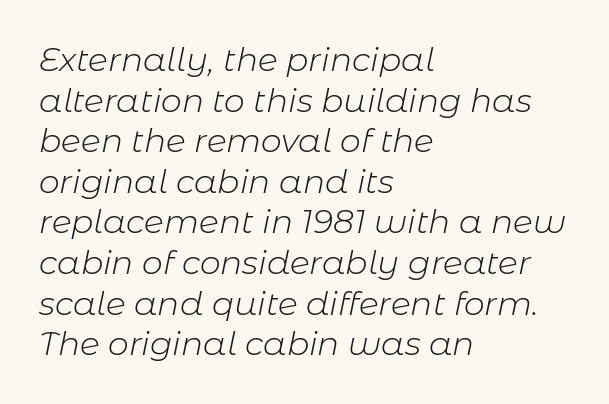
Q: Is the text bold? A: No.
Q: Is the text italic (slanted)? A: Yes, it leans right by about 11 degrees.
Q: Is the text underlined? A: No.
Q: How is the paragraph aligned? A: Left-aligned.
Q: Is the spacing between letters normal or unusually wide? A: Normal.
Q: Width (condensed, normal, or wide)? A: Normal.
Q: Stroke contrast? A: Low.
Q: x-height? A: Medium.
Q: Monospaced? A: No.
